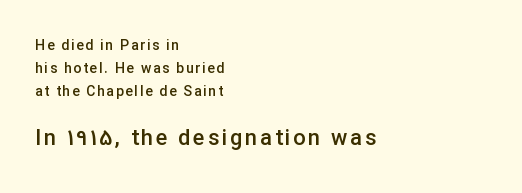
The image shows 22 px text type, upright; set left-aligned, normal line spacing (1.66x), not underlined; the second (bottom) block is 1.57x larger.
